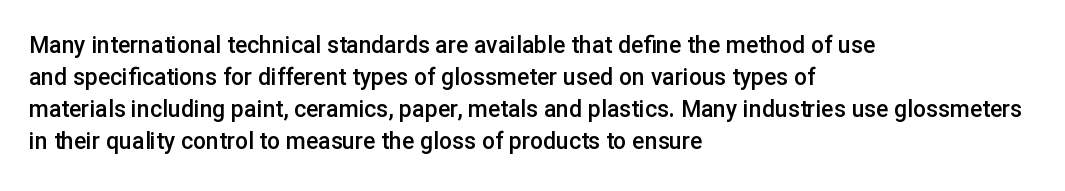
Compared with an ordinary text face, these strokes are moderately heavier — a semibold. Unlike italic type, these characters show no tilt at all. The leading is moderate, giving the passage an even texture. No extra tracking has been applied to these lines.
